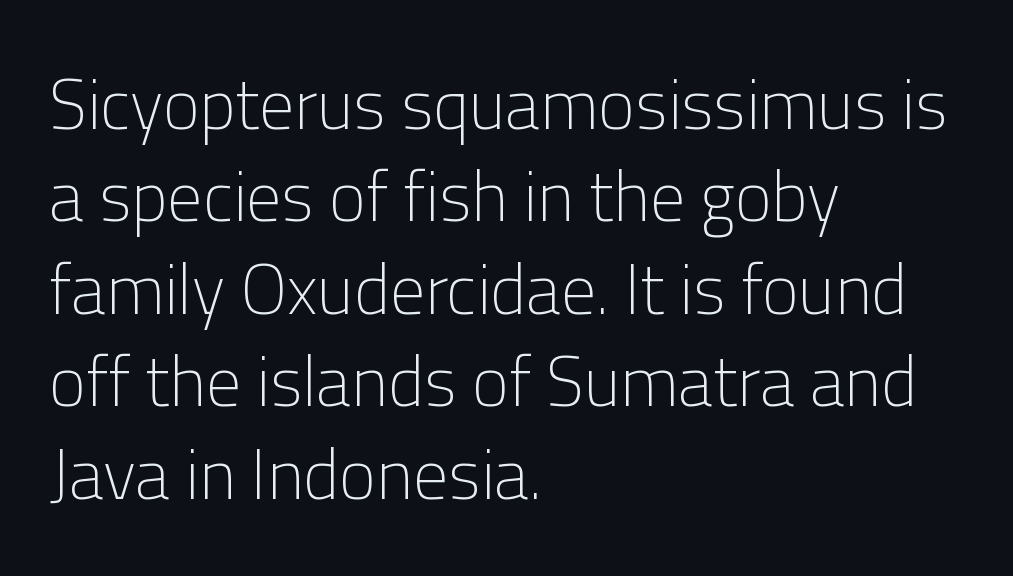
Nobody drew a line under any word here. Evenly set lines give the paragraph a standard silhouette. Nope, not italic — everything's standing straight. Default kerning and tracking; the words read as compact shapes.
